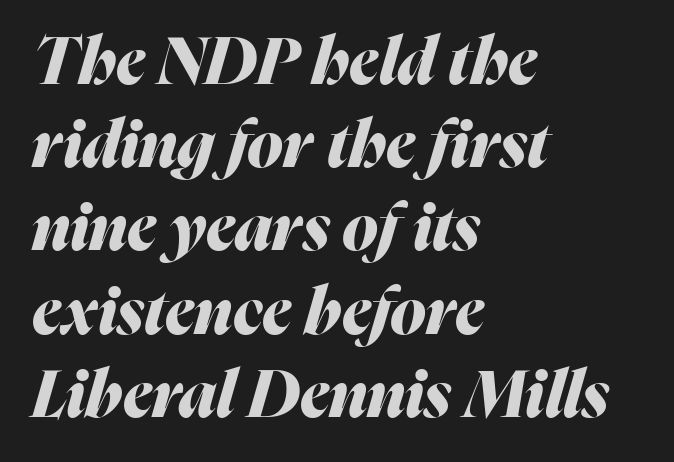
The image shows 65 px heavy type, italic (leaning right); set left-aligned, normal line spacing (1.28x), normal letter spacing, not underlined; medium stroke contrast and a medium x-height.
